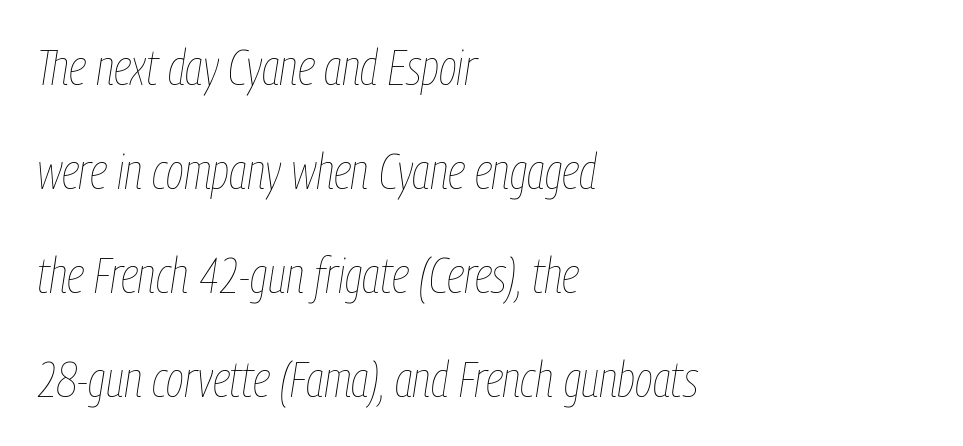
Q: Is the text bold? A: No.
Q: Is the text italic (slanted)? A: Yes, it leans right by about 9 degrees.
Q: Is the text underlined? A: No.
Q: How is the paragraph aligned? A: Left-aligned.
Q: Is the spacing between letters normal or unusually wide? A: Normal.
Q: Is the spacing between lines tight, normal or loose? A: Loose.
Q: Width (condensed, normal, or wide)? A: Condensed.
Q: Stroke contrast? A: Low.
Q: x-height? A: Medium.
Q: Monospaced? A: No.
